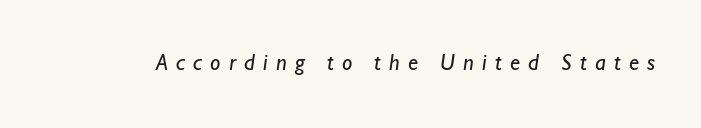
Q: Is the text bold? A: No.
Q: Is the text underlined? A: No.
Q: Is the spacing between letters normal or unusually wide? A: Unusually wide.
